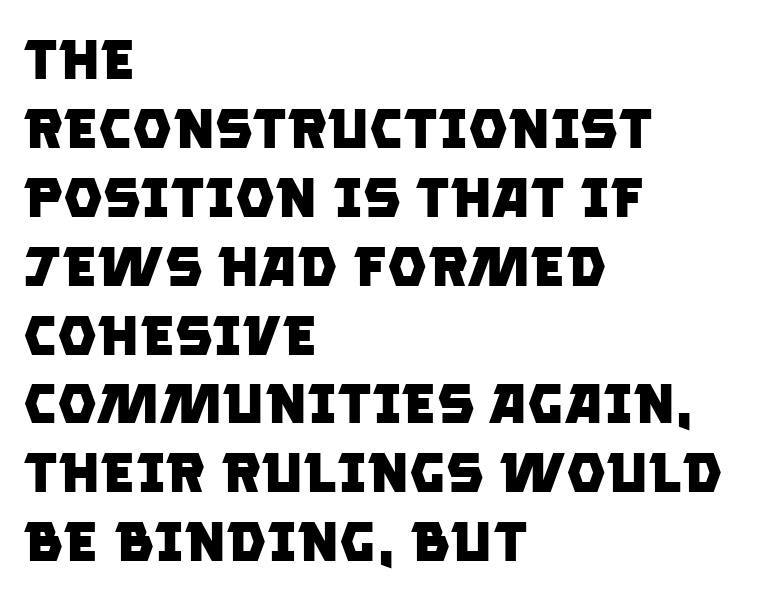
Q: Is the text bold? A: Yes.
Q: Is the typeface a serif or a sans-serif typeface? A: Sans-serif.
Q: Is the text underlined? A: No.
Q: How is the paragraph aligned? A: Left-aligned.
Q: Is the spacing between letters normal or unusually wide? A: Normal.
Q: Width (condensed, normal, or wide)? A: Normal.
Q: Stroke contrast? A: Low.
Q: x-height? A: Large.
Q: Monospaced? A: No.
